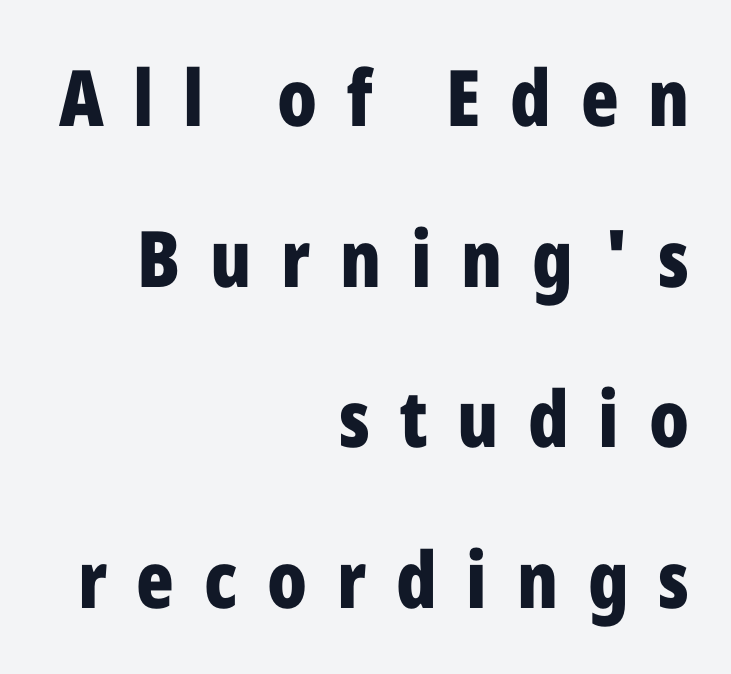
{"serif": "no", "italic": "no", "bold": "yes", "weight": "bold", "width": "condensed", "stroke_contrast": "low", "x_height": "medium", "monospaced": "no", "underline": "no", "align": "right", "line_spacing": "loose", "line_spacing_ratio": 2.06, "letter_spacing": "wide", "letter_spacing_em": 0.38, "glyph_px": 78}
